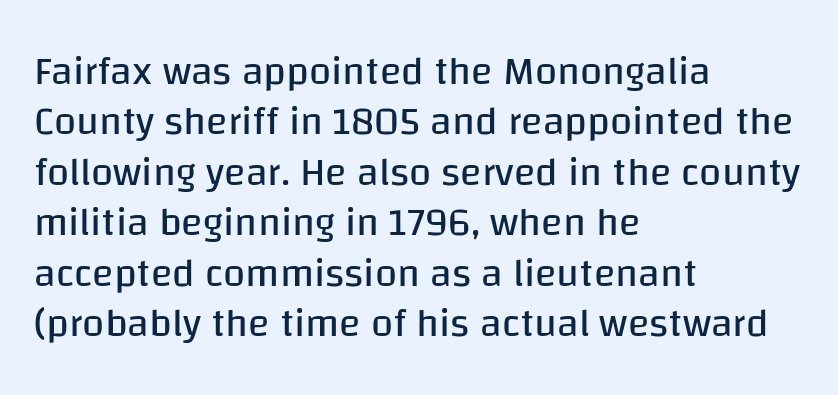
{"serif": "no", "italic": "no", "bold": "no", "weight": "regular", "width": "normal", "stroke_contrast": "low", "x_height": "large", "monospaced": "no", "underline": "no", "align": "left", "line_spacing": "normal", "line_spacing_ratio": 1.26, "letter_spacing": "normal", "letter_spacing_em": 0.0, "glyph_px": 40}
